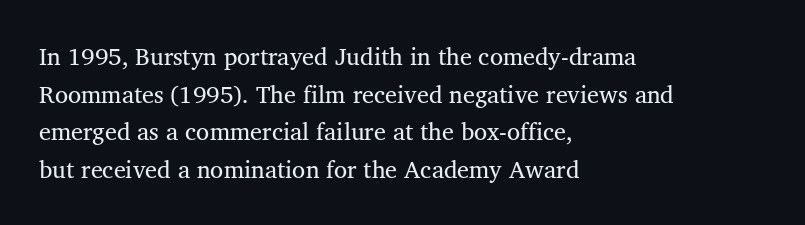
{"bold": "no", "underline": "no", "align": "left", "line_spacing": "normal", "line_spacing_ratio": 1.57, "letter_spacing": "normal", "letter_spacing_em": 0.0, "glyph_px": 24}
